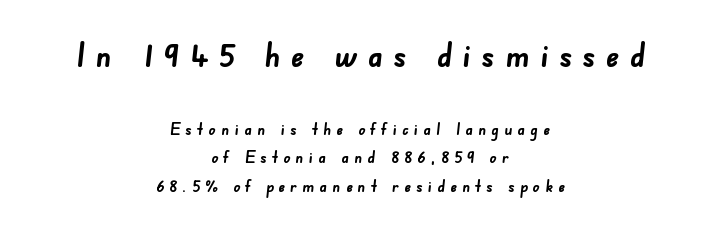
{"serif": "no", "bold": "yes", "weight": "semibold", "width": "normal", "stroke_contrast": "low", "x_height": "small", "monospaced": "no", "underline": "no", "align": "center", "line_spacing": "normal", "line_spacing_ratio": 1.69, "letter_spacing": "wide", "letter_spacing_em": 0.31, "larger_block": "first", "size_ratio": 2.0, "glyph_px": 34}
